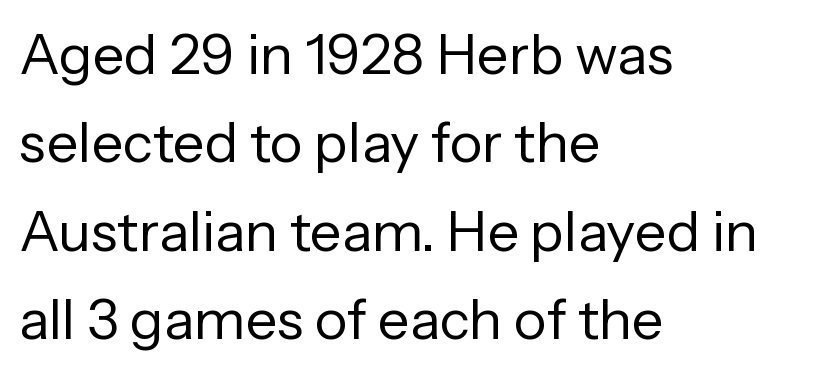
{"serif": "no", "italic": "no", "bold": "no", "weight": "regular", "width": "normal", "stroke_contrast": "low", "x_height": "medium", "monospaced": "no", "underline": "no", "align": "left", "line_spacing": "normal", "line_spacing_ratio": 1.58, "letter_spacing": "normal", "letter_spacing_em": 0.0, "glyph_px": 56}
